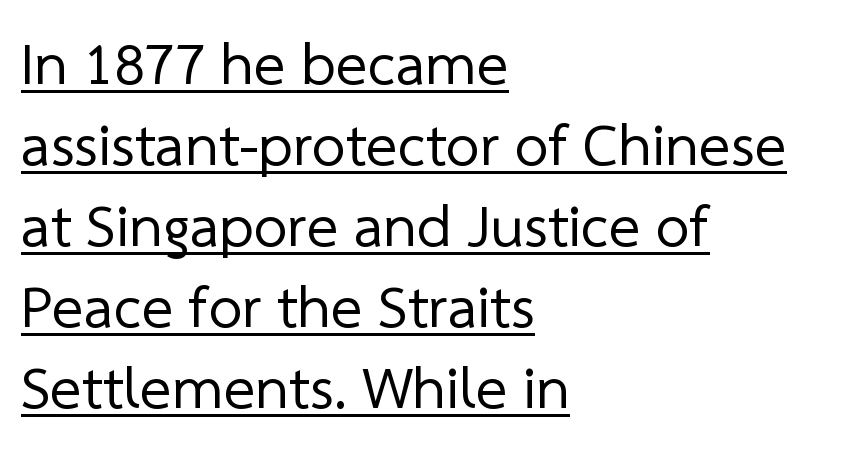
{"serif": "no", "bold": "no", "weight": "regular", "width": "normal", "stroke_contrast": "low", "x_height": "medium", "monospaced": "no", "underline": "yes", "align": "left", "line_spacing": "normal", "line_spacing_ratio": 1.35, "letter_spacing": "normal", "letter_spacing_em": 0.0, "glyph_px": 60}
